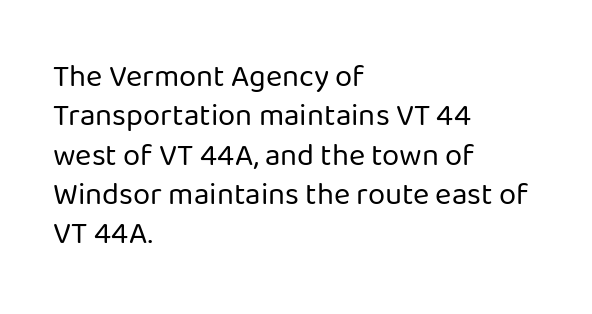
Q: Is the text bold? A: No.
Q: Is the text italic (slanted)? A: No, it is upright.
Q: Is the typeface a serif or a sans-serif typeface? A: Sans-serif.
Q: Is the text underlined? A: No.
Q: How is the paragraph aligned? A: Left-aligned.
Q: Is the spacing between letters normal or unusually wide? A: Normal.
Q: Is the spacing between lines tight, normal or loose? A: Normal.
Q: Width (condensed, normal, or wide)? A: Normal.
Q: Stroke contrast? A: Low.
Q: x-height? A: Medium.
Q: Monospaced? A: No.
